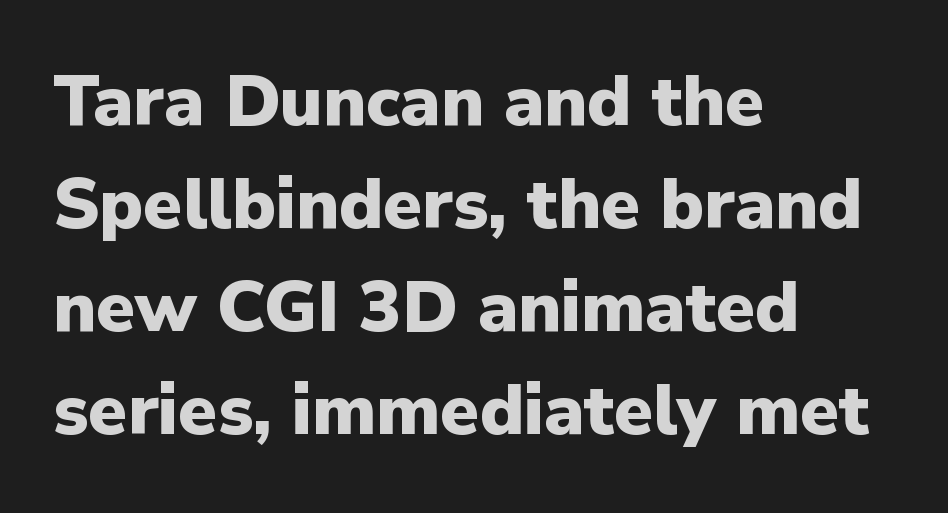
The image shows 71 px heavy sans-serif type, upright; set left-aligned, normal line spacing (1.45x), normal letter spacing, not underlined; low stroke contrast and a medium x-height.
